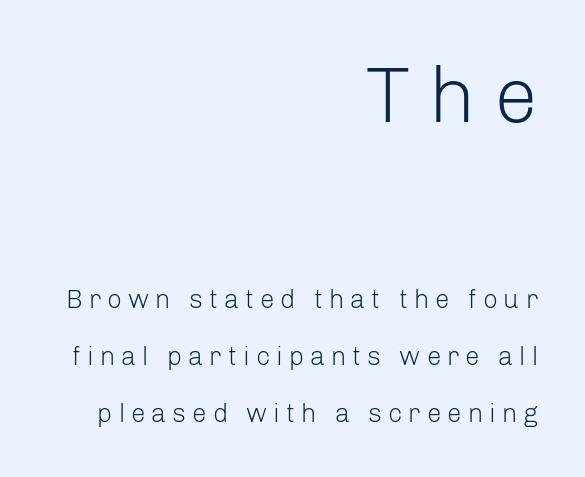
The letters stand upright; this is a roman face. The lines in this sample share a right terminus and differ only in where they begin. The glyphs are unaccompanied by any horizontal stroke below them. Note the varied advance widths — an 'i' is clearly narrower than an 'm'.
